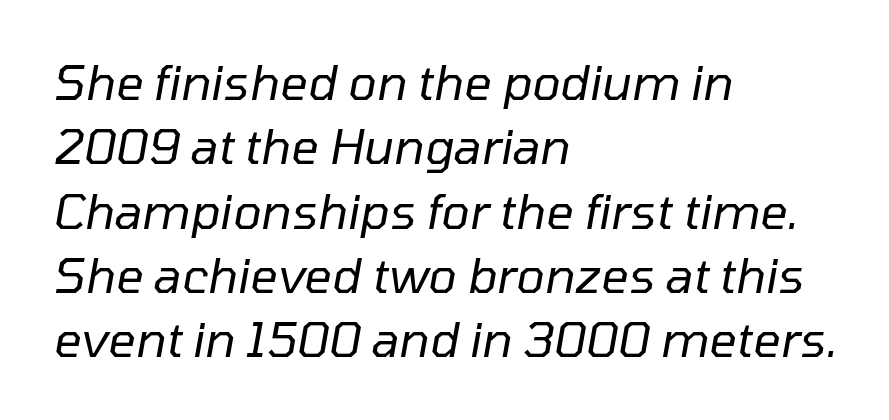
{"italic": "yes", "lean": "right", "slant_degrees": 10, "bold": "no", "weight": "regular", "width": "normal", "stroke_contrast": "low", "x_height": "medium", "monospaced": "no", "underline": "no", "align": "left", "line_spacing": "normal", "line_spacing_ratio": 1.34, "letter_spacing": "normal", "letter_spacing_em": 0.0, "glyph_px": 48}
